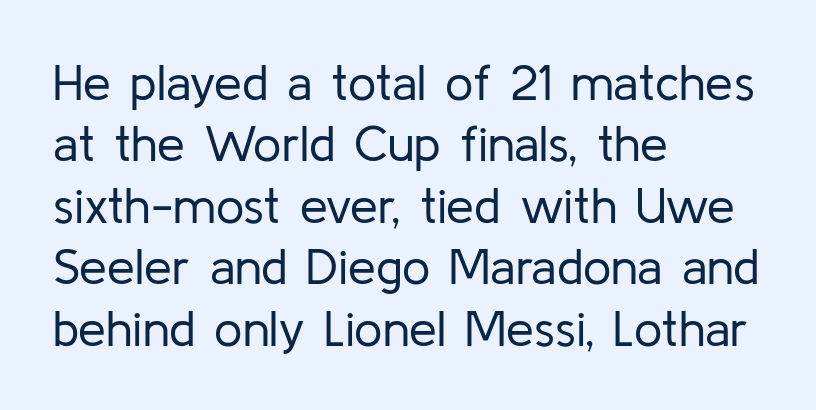
Q: Is the text bold? A: No.
Q: Is the text italic (slanted)? A: No, it is upright.
Q: Is the typeface a serif or a sans-serif typeface? A: Sans-serif.
Q: Is the text underlined? A: No.
Q: How is the paragraph aligned? A: Left-aligned.
Q: Is the spacing between letters normal or unusually wide? A: Normal.
Q: Width (condensed, normal, or wide)? A: Normal.
Q: Stroke contrast? A: Low.
Q: x-height? A: Medium.
Q: Monospaced? A: No.
